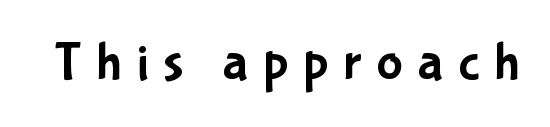
{"serif": "no", "italic": "no", "width": "condensed", "stroke_contrast": "low", "x_height": "medium", "monospaced": "no", "underline": "no", "letter_spacing": "wide", "letter_spacing_em": 0.27, "glyph_px": 55}
